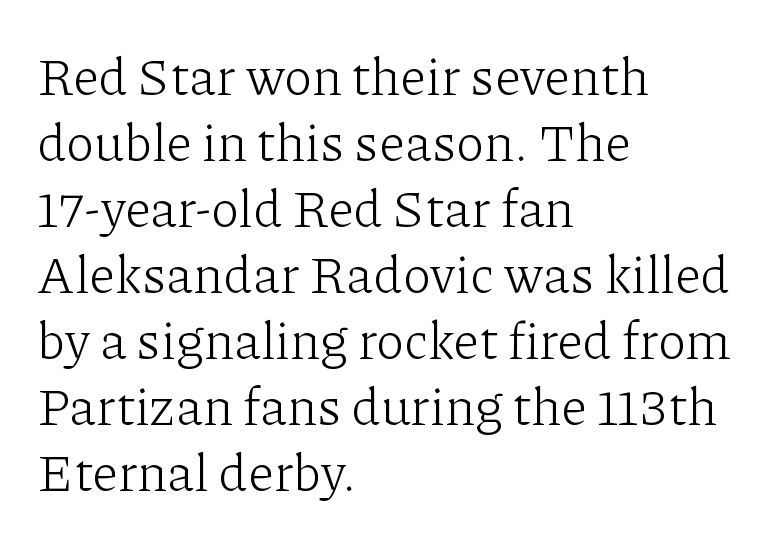
{"serif": "yes", "italic": "no", "bold": "no", "weight": "light", "width": "normal", "stroke_contrast": "low", "x_height": "medium", "monospaced": "no", "underline": "no", "align": "left", "line_spacing": "normal", "line_spacing_ratio": 1.27, "letter_spacing": "normal", "letter_spacing_em": 0.0, "glyph_px": 52}
